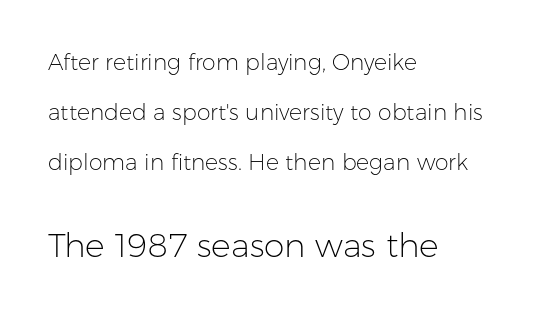
{"serif": "no", "italic": "no", "bold": "no", "weight": "light", "width": "normal", "stroke_contrast": "low", "x_height": "medium", "monospaced": "no", "underline": "no", "align": "left", "line_spacing": "loose", "line_spacing_ratio": 2.28, "letter_spacing": "normal", "letter_spacing_em": 0.0, "larger_block": "second", "size_ratio": 1.5, "glyph_px": 33}
